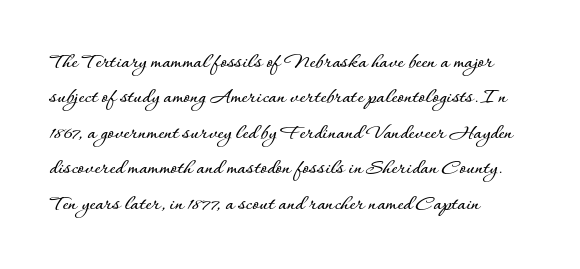
Words appear dense and cohesive because spacing is normal. The baseline area is clear. These lines sit exactly where default settings would place them. The compositor pushed each line to the left boundary.
